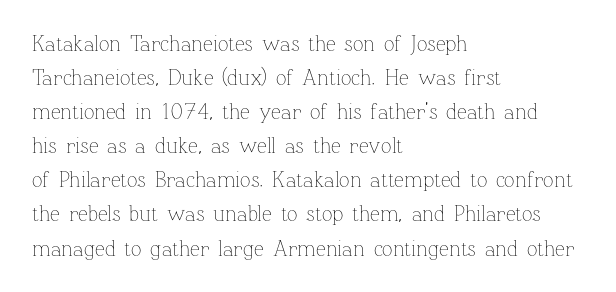
Q: Is the text bold? A: No.
Q: Is the text italic (slanted)? A: No, it is upright.
Q: Is the text underlined? A: No.
Q: How is the paragraph aligned? A: Left-aligned.
Q: Is the spacing between letters normal or unusually wide? A: Normal.
Q: Is the spacing between lines tight, normal or loose? A: Normal.
